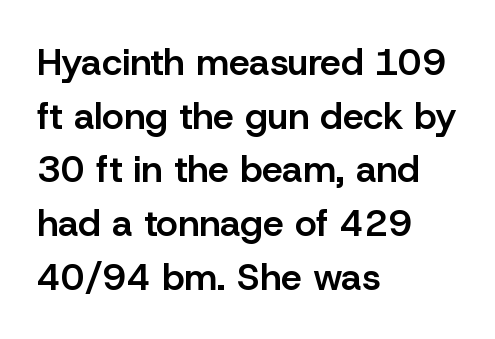
Q: Is the text bold? A: Semi-bold.
Q: Is the text italic (slanted)? A: No, it is upright.
Q: Is the typeface a serif or a sans-serif typeface? A: Sans-serif.
Q: Is the text underlined? A: No.
Q: How is the paragraph aligned? A: Left-aligned.
Q: Is the spacing between letters normal or unusually wide? A: Normal.
Q: Is the spacing between lines tight, normal or loose? A: Normal.
Q: Width (condensed, normal, or wide)? A: Normal.
Q: Stroke contrast? A: Low.
Q: x-height? A: Medium.
Q: Monospaced? A: No.
